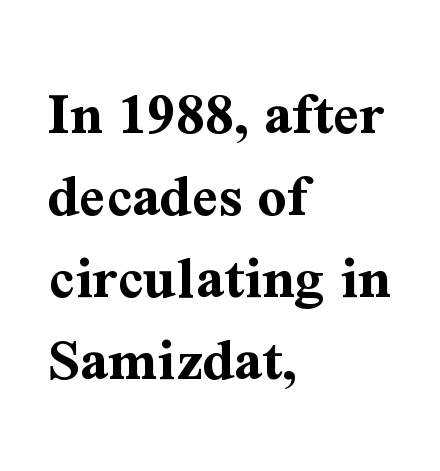
Q: Is the text bold? A: Yes.
Q: Is the text italic (slanted)? A: No, it is upright.
Q: Is the typeface a serif or a sans-serif typeface? A: Serif.
Q: Is the text underlined? A: No.
Q: How is the paragraph aligned? A: Left-aligned.
Q: Is the spacing between letters normal or unusually wide? A: Normal.
Q: Is the spacing between lines tight, normal or loose? A: Normal.
Q: Width (condensed, normal, or wide)? A: Normal.
Q: Stroke contrast? A: Medium.
Q: x-height? A: Medium.
Q: Monospaced? A: No.
